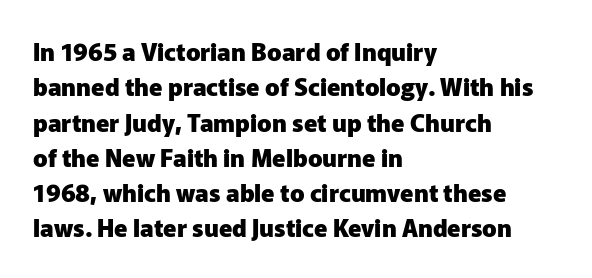
The image shows 24 px bold type, upright; set left-aligned, normal line spacing (1.47x), normal letter spacing, not underlined.
